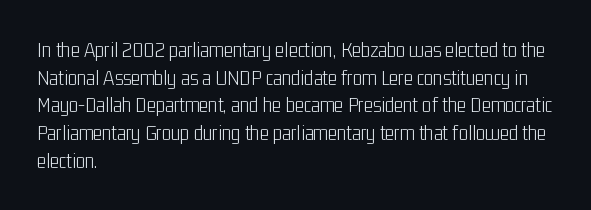
{"italic": "no", "bold": "no", "underline": "no", "align": "left", "line_spacing": "normal", "line_spacing_ratio": 1.26, "letter_spacing": "normal", "letter_spacing_em": 0.0, "glyph_px": 22}
